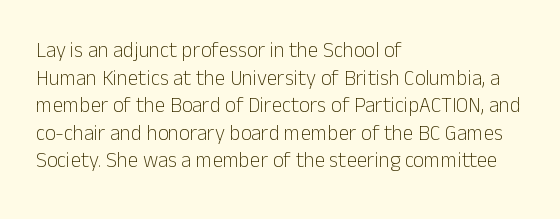
{"italic": "no", "bold": "no", "underline": "no", "align": "left", "line_spacing": "normal", "line_spacing_ratio": 1.31, "letter_spacing": "normal", "letter_spacing_em": 0.0, "glyph_px": 21}
